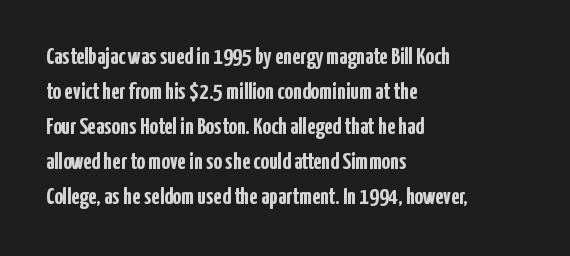
Q: Is the text bold? A: Yes.
Q: Is the text italic (slanted)? A: No, it is upright.
Q: Is the text underlined? A: No.
Q: How is the paragraph aligned? A: Left-aligned.
Q: Is the spacing between letters normal or unusually wide? A: Normal.
Q: Is the spacing between lines tight, normal or loose? A: Normal.
